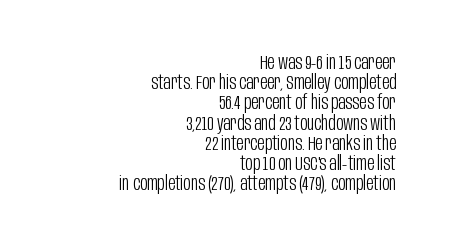
The font sits on the lighter half of the weight spectrum, regular included. No extra tracking has been applied to these lines. Reading down the block, your eye finds every line finishing at a fixed right position. Does the lettering tilt? It doesn't — this is upright. The space between consecutive lines is stingy.
